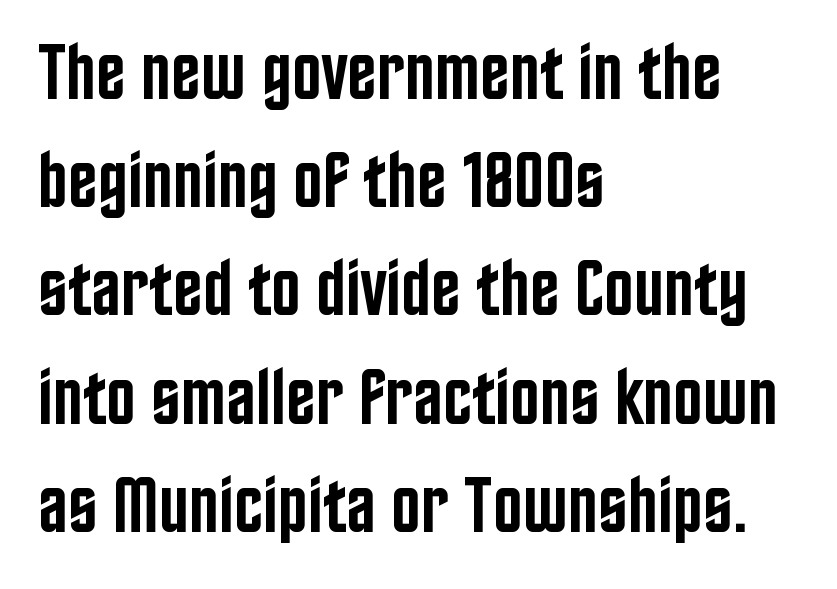
{"serif": "no", "italic": "no", "bold": "semi", "weight": "semibold", "width": "condensed", "stroke_contrast": "low", "x_height": "large", "monospaced": "no", "underline": "no", "align": "left", "line_spacing": "normal", "line_spacing_ratio": 1.37, "letter_spacing": "normal", "letter_spacing_em": 0.0, "glyph_px": 79}
